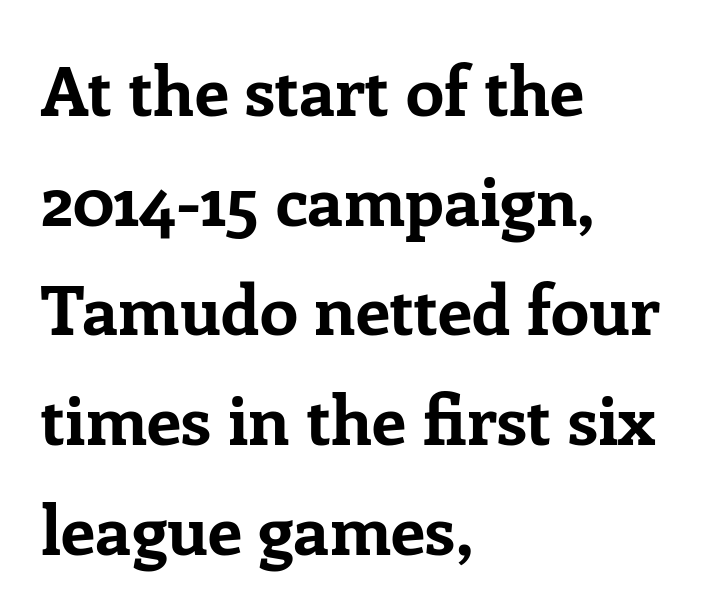
{"serif": "yes", "italic": "no", "bold": "yes", "weight": "bold", "width": "normal", "stroke_contrast": "low", "x_height": "medium", "monospaced": "no", "underline": "no", "align": "left", "line_spacing": "normal", "line_spacing_ratio": 1.59, "letter_spacing": "normal", "letter_spacing_em": 0.0, "glyph_px": 69}
